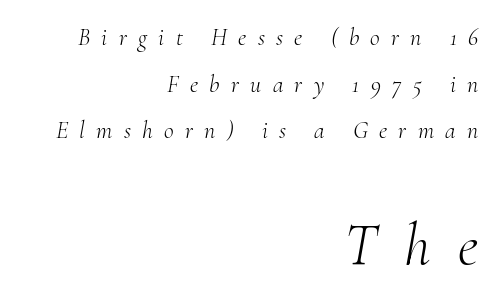
The image shows 59 px light serif type, italic (leaning right); set right-aligned, loose line spacing (1.94x), unusually wide letter spacing (+0.47 em), not underlined; the second (bottom) block is 2.46x larger; medium stroke contrast and a small x-height.
